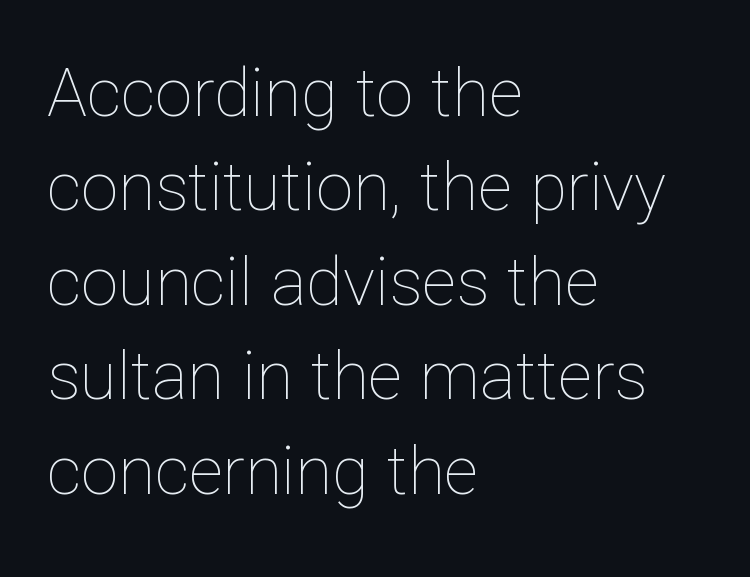
The letters stand upright; this is a roman face. A light-to-regular cut is what we see here. Where is the straight margin? On the left. The tracking reads as untouched default to a designer's eye.
